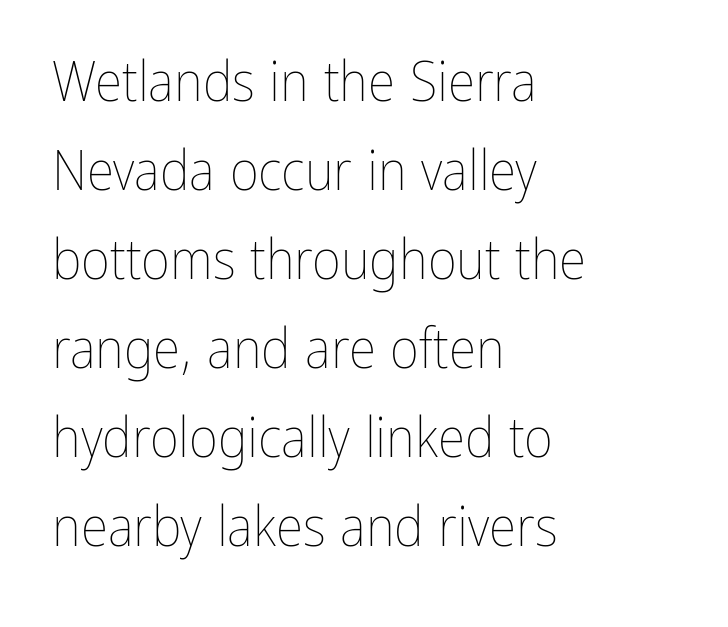
Weight: in the light-to-regular range. Look at the tracking — it's just the regular setting, nothing added. The lines sit at an ordinary, default distance from one another. This sample has the flowing, uneven cadence of proportional lettering.
